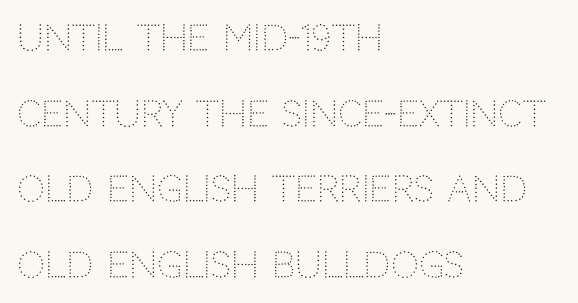
Q: Is the text bold? A: No.
Q: Is the text italic (slanted)? A: No, it is upright.
Q: Is the typeface a serif or a sans-serif typeface? A: Sans-serif.
Q: Is the text underlined? A: No.
Q: How is the paragraph aligned? A: Left-aligned.
Q: Is the spacing between letters normal or unusually wide? A: Normal.
Q: Is the spacing between lines tight, normal or loose? A: Loose.
Q: Width (condensed, normal, or wide)? A: Normal.
Q: Stroke contrast? A: Low.
Q: x-height? A: Large.
Q: Monospaced? A: No.
